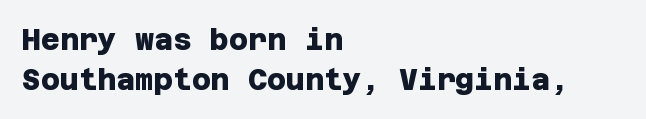
The lines in this sample share a left origin and differ only in where they stop. Type without underlining. Here the glyphs are tracked normally, forming tight word shapes. Quick note: interline space is typical. You can tell from the bare stems that sans-serif type was used.
